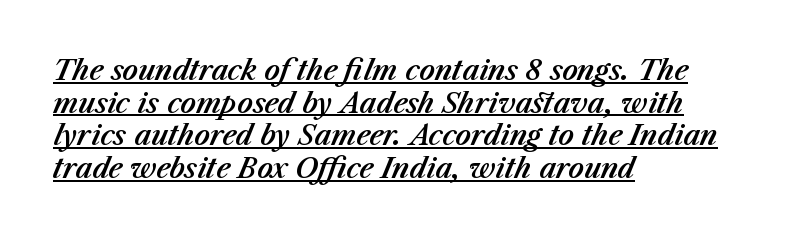
The letters are slanted; this is an italic face. Line beginnings align vertically; line endings do not. Words appear dense and cohesive because spacing is normal. This sample carries an underscore along the baseline area.
